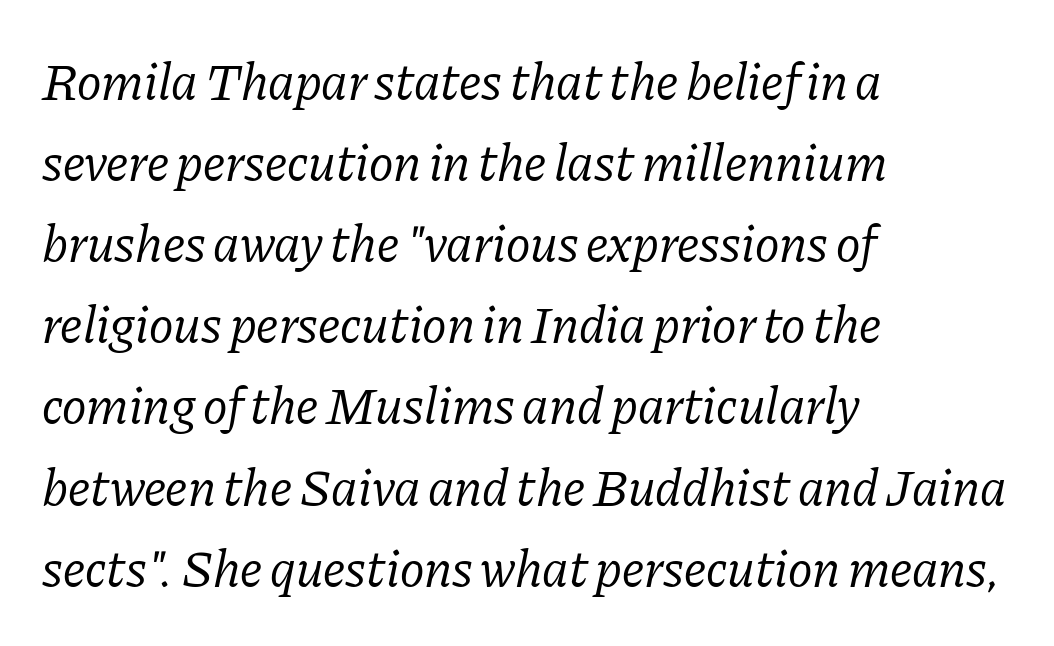
{"serif": "yes", "italic": "yes", "lean": "right", "slant_degrees": 11, "bold": "no", "weight": "regular", "width": "normal", "stroke_contrast": "low", "x_height": "medium", "monospaced": "no", "underline": "no", "align": "left", "line_spacing": "normal", "line_spacing_ratio": 1.56, "letter_spacing": "normal", "letter_spacing_em": 0.0, "glyph_px": 52}
